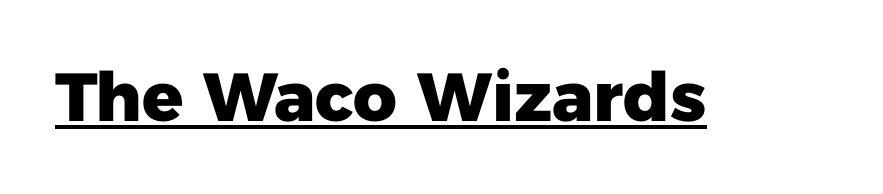
The image shows 68 px heavy sans-serif type, upright; set normal letter spacing, underlined; low stroke contrast and a medium x-height.
